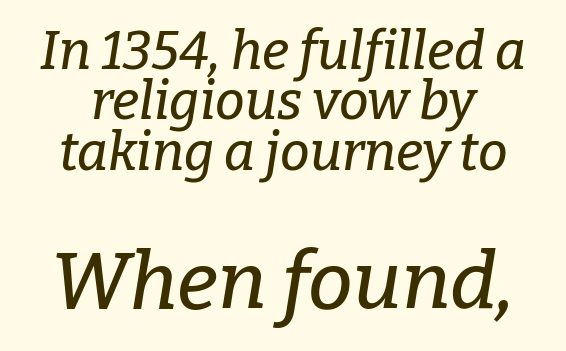
Lines of text with bare space underneath. Baseline-to-baseline distance is barely more than the letter height. The face used here is proportionally spaced, like ordinary book or web type. A typesetter would call this zero additional tracking. Does the type have serifs? Yes, each stem ends in a small foot. Visually, the bottom section dominates because its glyphs are scaled up.
